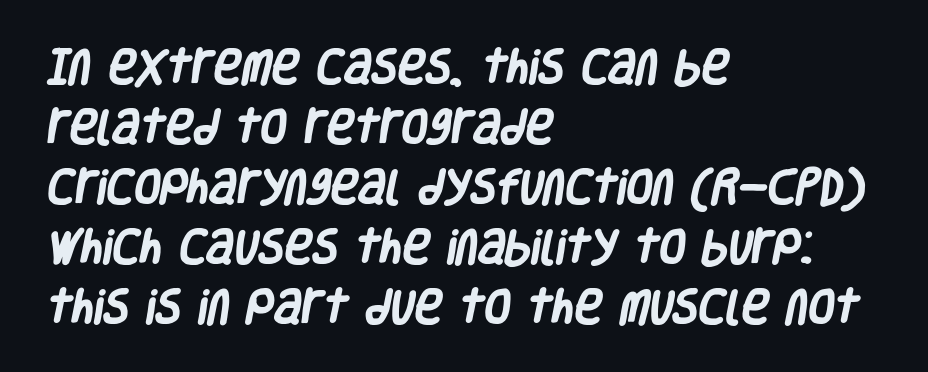
The image shows 38 px heavy, condensed sans-serif type; set left-aligned, normal line spacing (1.58x), normal letter spacing, not underlined; low stroke contrast and a large x-height.
